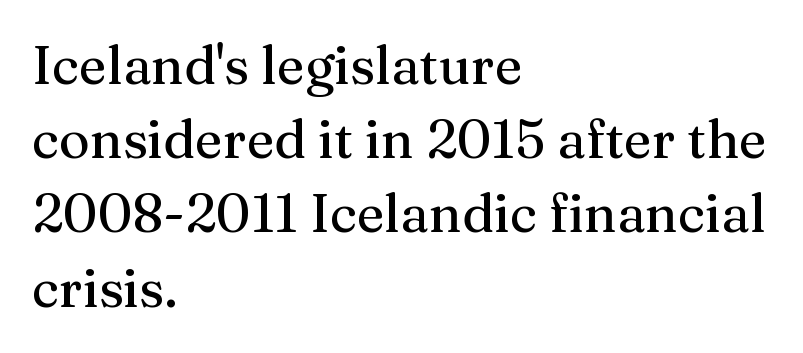
Q: Is the text italic (slanted)? A: No, it is upright.
Q: Is the typeface a serif or a sans-serif typeface? A: Serif.
Q: Is the text underlined? A: No.
Q: How is the paragraph aligned? A: Left-aligned.
Q: Is the spacing between letters normal or unusually wide? A: Normal.
Q: Is the spacing between lines tight, normal or loose? A: Normal.
Q: Width (condensed, normal, or wide)? A: Normal.
Q: Stroke contrast? A: Medium.
Q: x-height? A: Medium.
Q: Monospaced? A: No.
